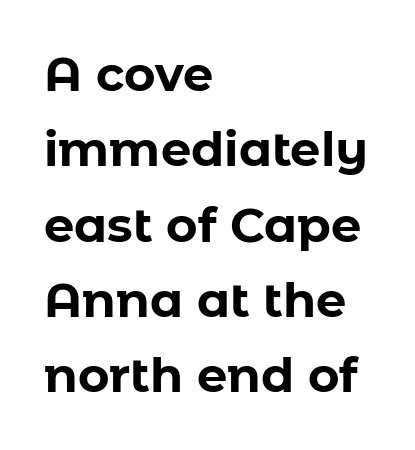
{"serif": "no", "italic": "no", "bold": "yes", "weight": "bold", "width": "normal", "stroke_contrast": "low", "x_height": "medium", "monospaced": "no", "underline": "no", "align": "left", "line_spacing": "normal", "line_spacing_ratio": 1.57, "letter_spacing": "normal", "letter_spacing_em": 0.0, "glyph_px": 48}
